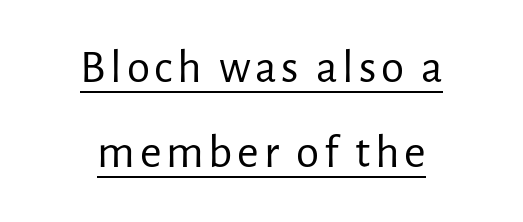
Q: Is the text bold? A: No.
Q: Is the text italic (slanted)? A: No, it is upright.
Q: Is the typeface a serif or a sans-serif typeface? A: Sans-serif.
Q: Is the text underlined? A: Yes.
Q: How is the paragraph aligned? A: Centered.
Q: Width (condensed, normal, or wide)? A: Normal.
Q: Stroke contrast? A: Low.
Q: x-height? A: Medium.
Q: Monospaced? A: No.
